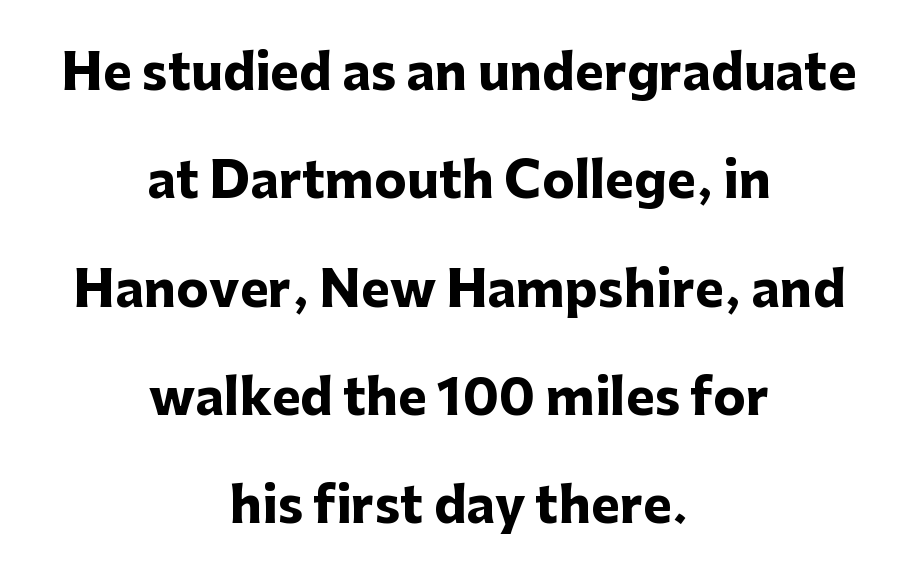
Neither beginnings nor endings align; midpoints do. Compared with an ordinary text face, these strokes are far heavier — a full bold. The tracking reads as untouched default to a designer's eye. A bare baseline throughout the passage.
